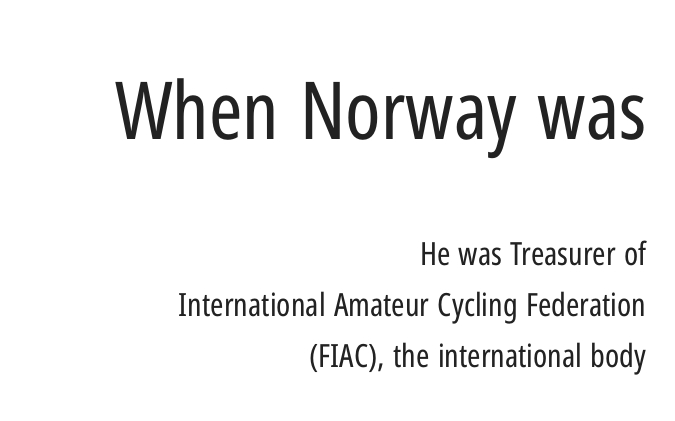
The horizontal fit of the characters is conventional and even. No word sits above an underline. No feet cap the strokes, marking this as sans-serif type. If you measured baseline to baseline, you'd find a middling distance.
